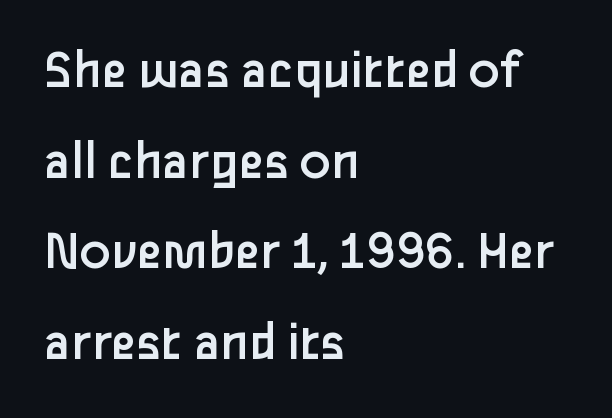
{"serif": "no", "italic": "no", "bold": "no", "weight": "regular", "width": "normal", "stroke_contrast": "low", "x_height": "medium", "monospaced": "no", "underline": "no", "align": "left", "line_spacing": "normal", "line_spacing_ratio": 1.59, "letter_spacing": "normal", "letter_spacing_em": 0.0, "glyph_px": 57}
